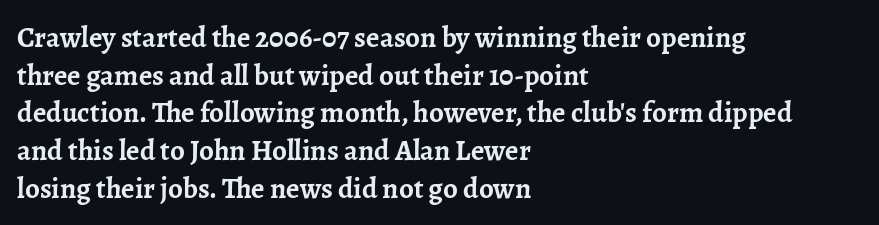
The image shows 29 px semibold serif type, upright; set left-aligned, normal line spacing (1.3x), normal letter spacing, not underlined; low stroke contrast and a medium x-height.
